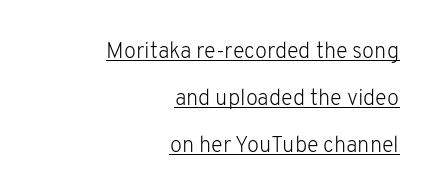
The image shows 22 px text type, upright; set right-aligned, loose line spacing (2.13x), normal letter spacing, underlined.
